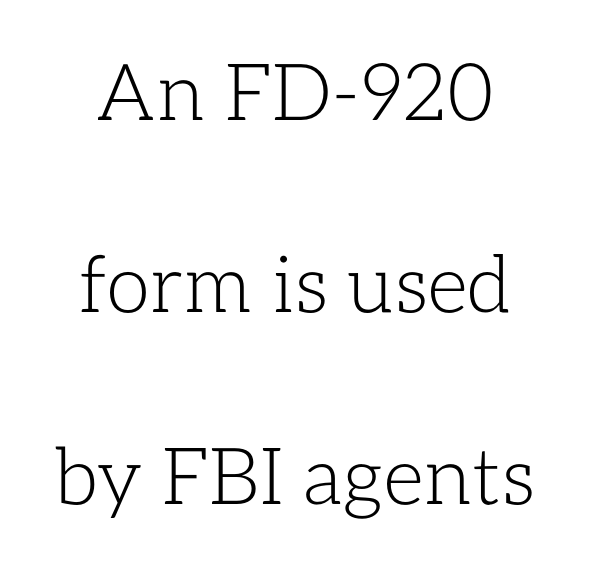
{"italic": "no", "bold": "no", "weight": "light", "width": "normal", "stroke_contrast": "low", "x_height": "medium", "monospaced": "no", "underline": "no", "line_spacing": "loose", "line_spacing_ratio": 2.43, "letter_spacing": "normal", "letter_spacing_em": 0.0, "glyph_px": 79}
